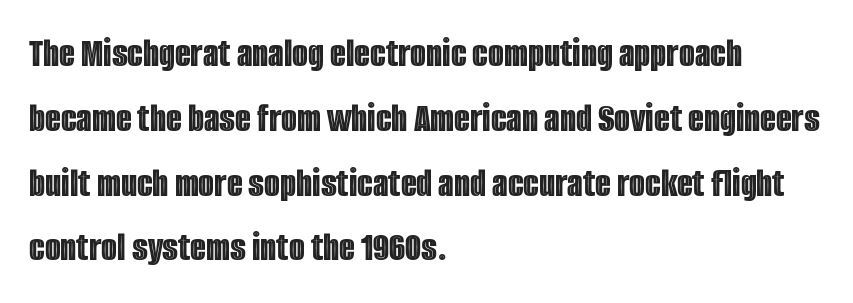
The image shows 41 px condensed type, upright; set left-aligned, normal line spacing (1.58x), normal letter spacing, not underlined; a large x-height.
